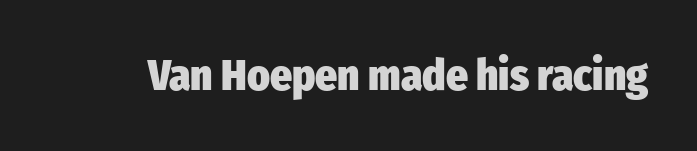
Grotesque or geometric, the face here clearly has no serifs. Spacing verdict: proportional, widths tailored to each character. The lettering stays uniformly vertical, giving the passage a roman look. Emphasis by weight is at full strength: bold. The letters sit at their default tracking, neither squeezed nor spread. The string is rendered with underlining switched off.
